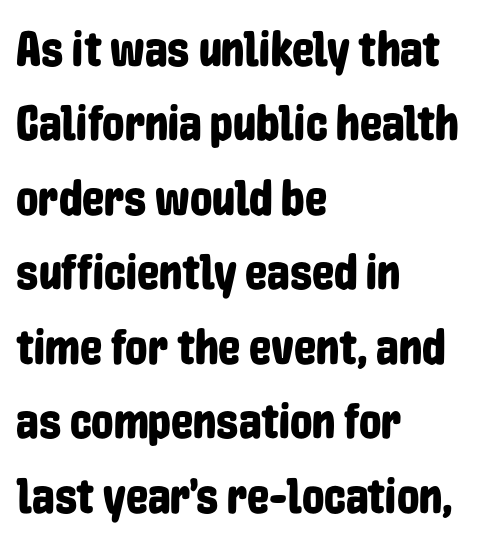
The lines are quadded left. Regarding serifs, this sample does without them. Italic: no, the glyphs are upright roman. A typesetter would call this proportional, since set widths differ per character. The baseline area is clear. Does extra space separate the letters? No, they use regular spacing.
